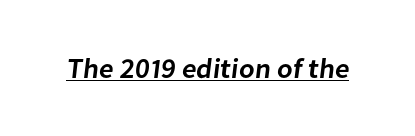
The rendering uses natural spacing where letterforms have individual widths. The type is set solid horizontally, with unmodified tracking. A bit beefed up — I'd call it semibold rather than bold. No feet cap the strokes, marking this as sans-serif type. The rendered words wear a rule along their underside.
